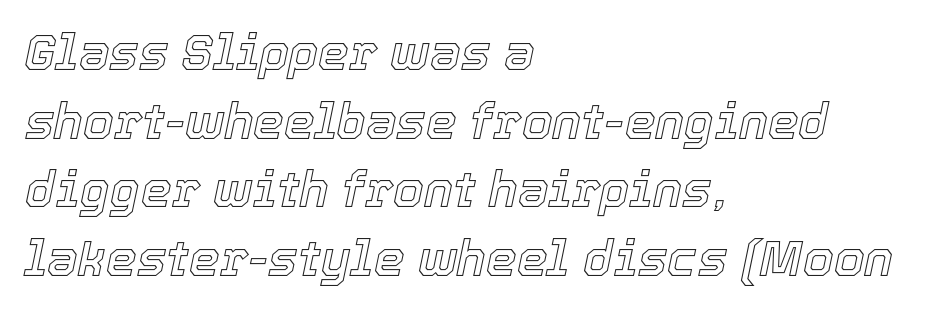
The image shows 49 px text type, italic (leaning right); set left-aligned, normal line spacing (1.4x), normal letter spacing, not underlined; a medium x-height.
